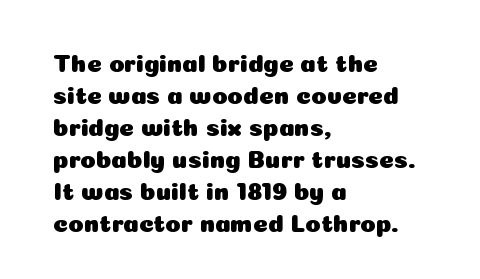
Q: Is the text italic (slanted)? A: No, it is upright.
Q: Is the text underlined? A: No.
Q: How is the paragraph aligned? A: Left-aligned.
Q: Is the spacing between letters normal or unusually wide? A: Normal.
Q: Is the spacing between lines tight, normal or loose? A: Normal.
